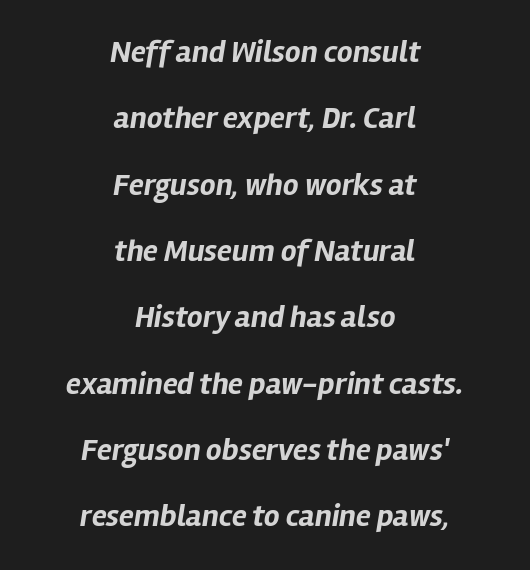
The font is running at its bold setting. Notice the wide empty band between every row — that's loose leading. A student would call this center alignment; a typographer would say set centered. Characters follow at the spacing the type designer built in. Think of a printed novel: that variable character pitch is what you see here.
